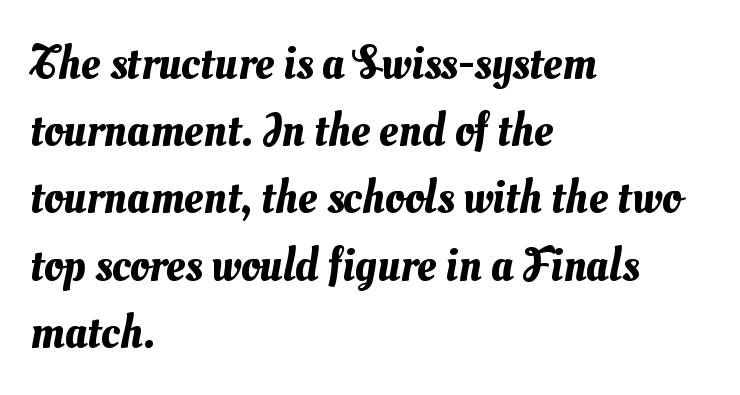
{"width": "normal", "stroke_contrast": "medium", "x_height": "small", "monospaced": "no", "underline": "no", "align": "left", "line_spacing": "normal", "line_spacing_ratio": 1.43, "letter_spacing": "normal", "letter_spacing_em": 0.0, "glyph_px": 47}
